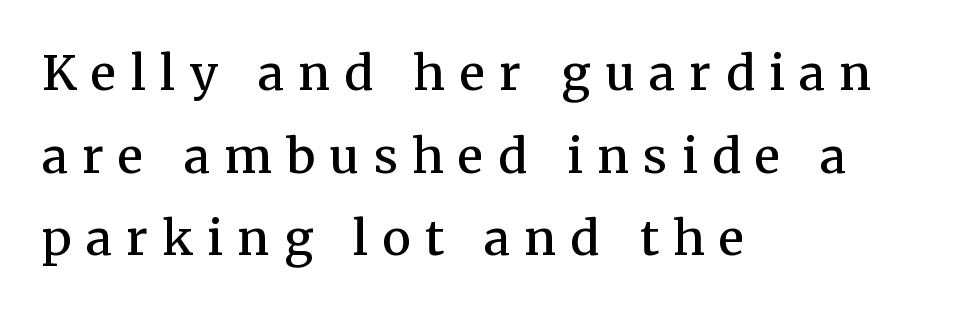
The image shows 48 px semibold serif type, upright; set left-aligned, line spacing 1.72x, unusually wide letter spacing (+0.3 em), not underlined; medium stroke contrast and a medium x-height.
